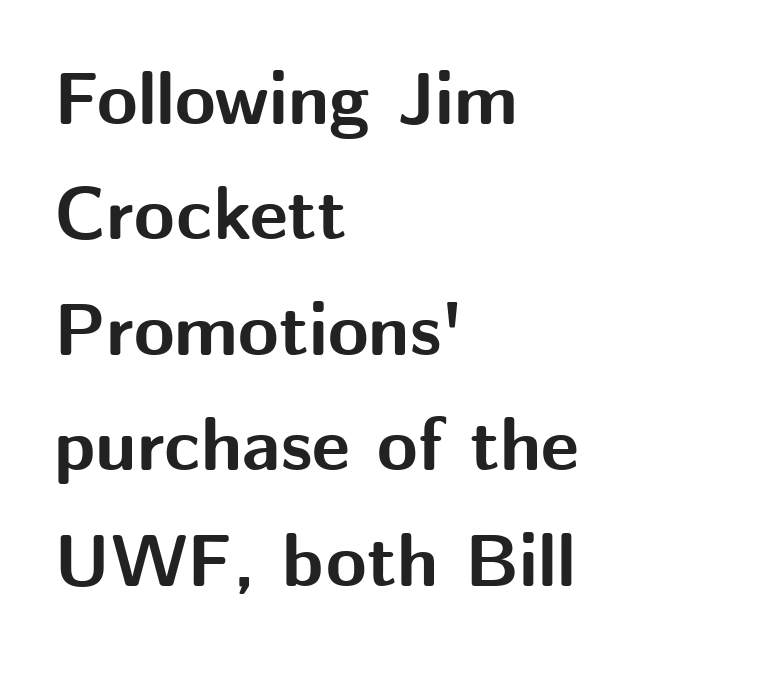
The image shows 74 px bold sans-serif type, upright; set left-aligned, normal line spacing (1.56x), normal letter spacing, not underlined; medium stroke contrast and a medium x-height.
